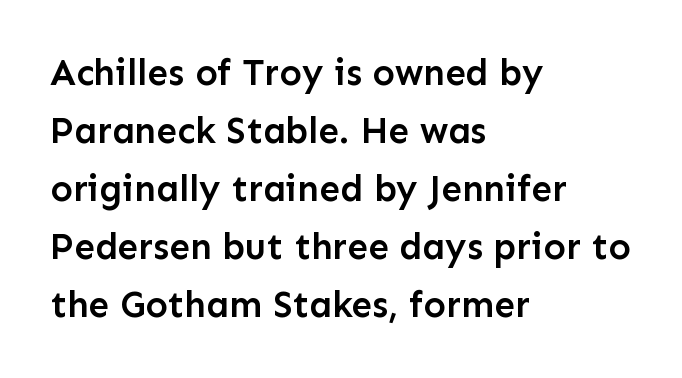
Q: Is the text bold? A: Semi-bold.
Q: Is the text italic (slanted)? A: No, it is upright.
Q: Is the typeface a serif or a sans-serif typeface? A: Sans-serif.
Q: Is the text underlined? A: No.
Q: How is the paragraph aligned? A: Left-aligned.
Q: Is the spacing between letters normal or unusually wide? A: Normal.
Q: Is the spacing between lines tight, normal or loose? A: Normal.
Q: Width (condensed, normal, or wide)? A: Normal.
Q: Stroke contrast? A: Low.
Q: x-height? A: Medium.
Q: Monospaced? A: No.
